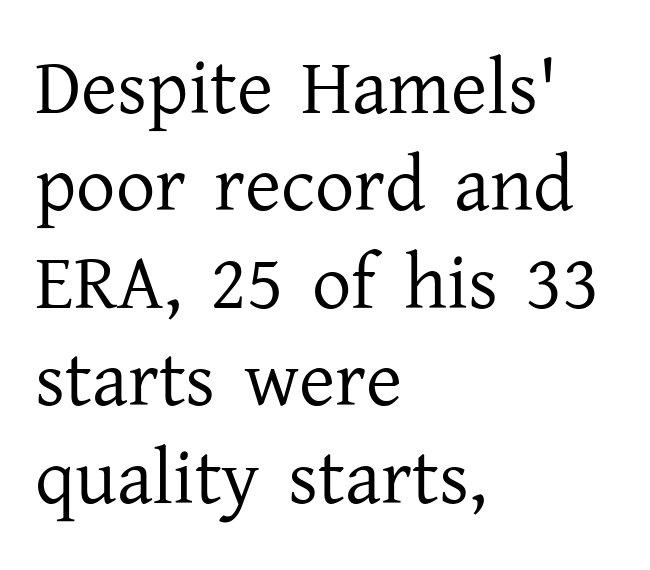
Q: Is the text bold? A: No.
Q: Is the text italic (slanted)? A: No, it is upright.
Q: Is the typeface a serif or a sans-serif typeface? A: Serif.
Q: Is the text underlined? A: No.
Q: How is the paragraph aligned? A: Left-aligned.
Q: Is the spacing between letters normal or unusually wide? A: Normal.
Q: Is the spacing between lines tight, normal or loose? A: Normal.
Q: Width (condensed, normal, or wide)? A: Normal.
Q: Stroke contrast? A: Low.
Q: x-height? A: Medium.
Q: Monospaced? A: No.
